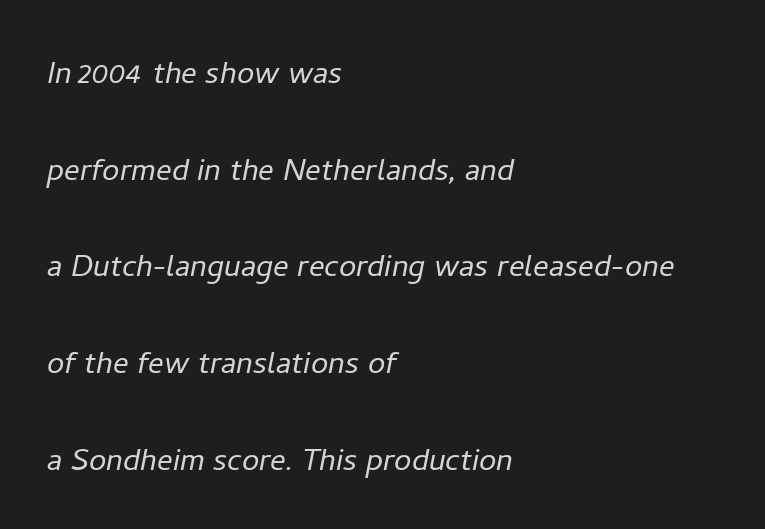
{"italic": "yes", "lean": "right", "slant_degrees": 11, "bold": "no", "weight": "light", "width": "normal", "stroke_contrast": "low", "x_height": "medium", "monospaced": "no", "underline": "no", "align": "left", "line_spacing": "loose", "line_spacing_ratio": 2.48, "letter_spacing": "normal", "letter_spacing_em": 0.0, "glyph_px": 39}
